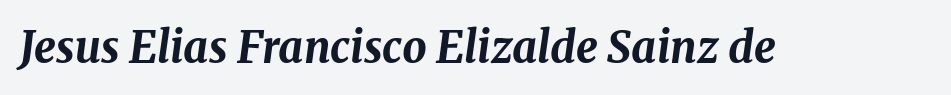
{"italic": "yes", "lean": "right", "slant_degrees": 8, "bold": "yes", "weight": "bold", "width": "normal", "stroke_contrast": "medium", "x_height": "medium", "monospaced": "no", "underline": "no", "letter_spacing": "normal", "letter_spacing_em": 0.0, "glyph_px": 43}
